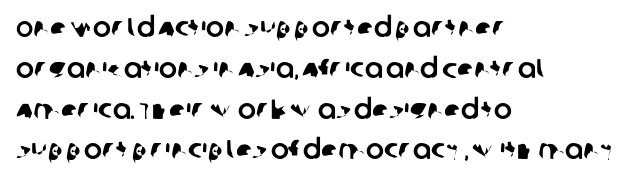
These lines sit exactly where default settings would place them. The baseline area is clear. Tracking here is standard; glyphs follow each other at the usual distance. Typeset ragged right — the left edge is the straight one.
